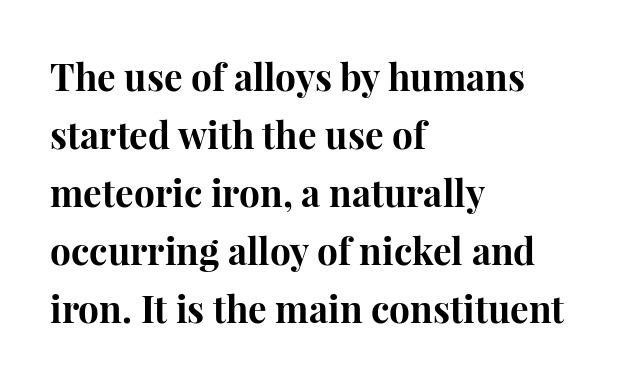
{"serif": "yes", "italic": "no", "bold": "yes", "weight": "bold", "width": "normal", "stroke_contrast": "high", "x_height": "medium", "monospaced": "no", "underline": "no", "align": "left", "line_spacing": "normal", "line_spacing_ratio": 1.57, "letter_spacing": "normal", "letter_spacing_em": 0.0, "glyph_px": 37}
